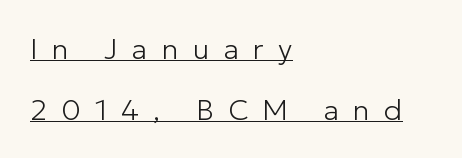
Has an underline been added? It has. Designer's note — italics off, roman on. Is the letter spacing exaggerated? Yes — the characters are pushed far apart. Each line starts at the same left margin while the right side varies. A light-to-regular cut is what we see here.
